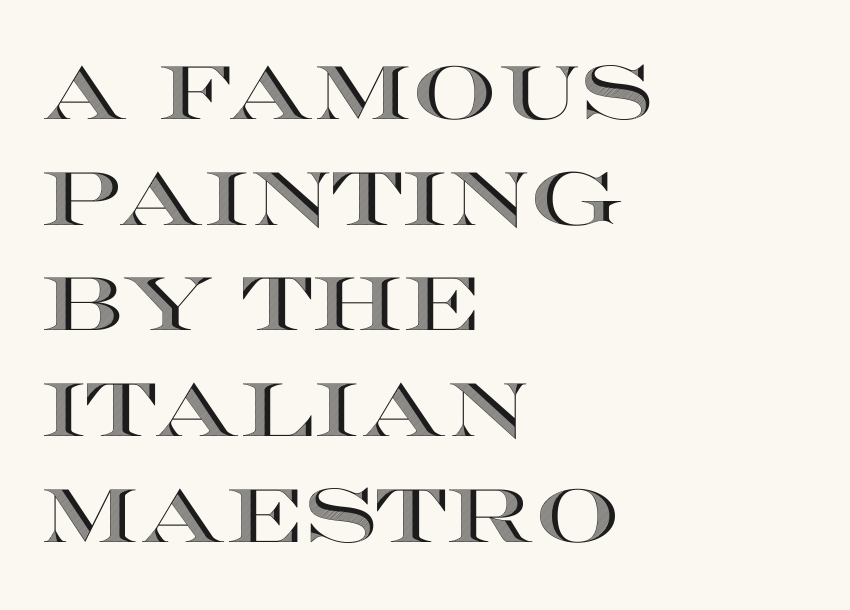
Posture: vertical. Quick note: underline off. This sample has the flowing, uneven cadence of proportional lettering. Is the letter spacing exaggerated? No — it looks like the ordinary default.
